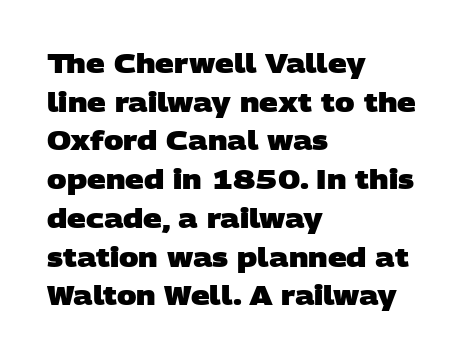
{"bold": "yes", "underline": "no", "align": "left", "line_spacing": "normal", "line_spacing_ratio": 1.49, "letter_spacing": "normal", "letter_spacing_em": 0.0, "glyph_px": 26}
